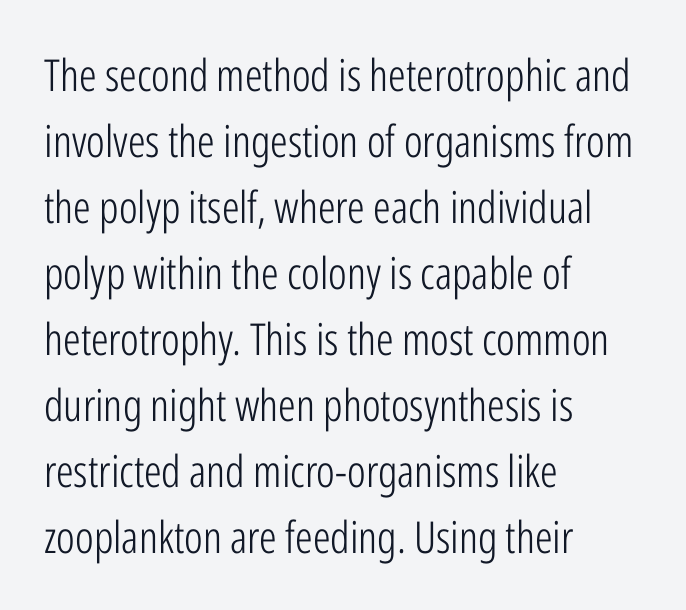
The image shows 44 px light, condensed sans-serif type, upright; set left-aligned, normal line spacing (1.5x), normal letter spacing, not underlined; low stroke contrast and a medium x-height.
